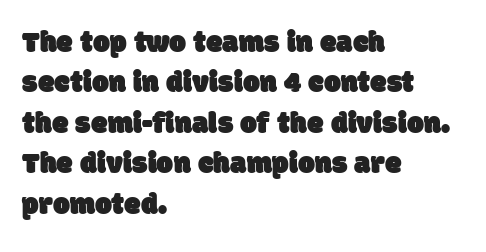
The image shows 30 px sans-serif type; set left-aligned, normal line spacing (1.35x), normal letter spacing, not underlined; low stroke contrast and a large x-height.
